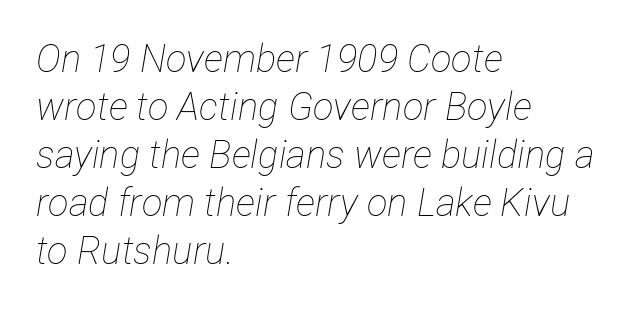
Q: Is the text bold? A: No.
Q: Is the text italic (slanted)? A: Yes, it leans right by about 12 degrees.
Q: Is the text underlined? A: No.
Q: How is the paragraph aligned? A: Left-aligned.
Q: Is the spacing between letters normal or unusually wide? A: Normal.
Q: Is the spacing between lines tight, normal or loose? A: Normal.
Q: Width (condensed, normal, or wide)? A: Condensed.
Q: Stroke contrast? A: Low.
Q: x-height? A: Medium.
Q: Monospaced? A: No.
